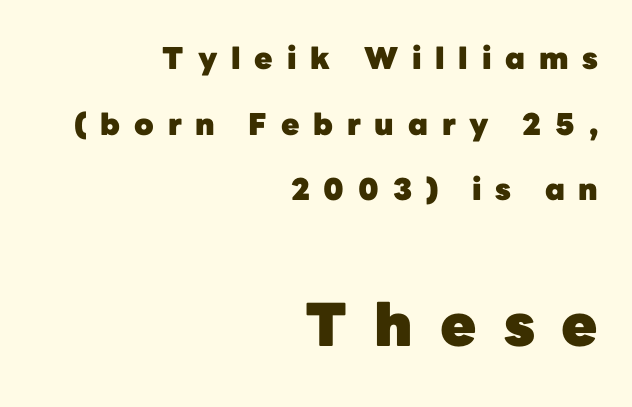
Varying glyph widths throughout — classic text-font behaviour. Rendered with straight, roman letterforms. Regarding leading, the lines here are spaced well apart. Grotesque or geometric, the face here clearly has no serifs. Horizontal alignment here is rightward, an uncommon choice for prose.
